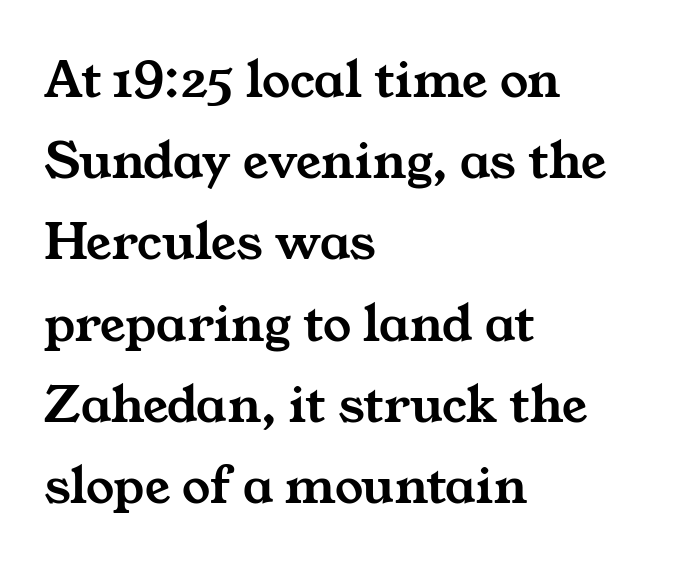
The image shows 56 px wide serif type; set left-aligned, normal line spacing (1.45x), normal letter spacing, not underlined; medium stroke contrast and a medium x-height.
